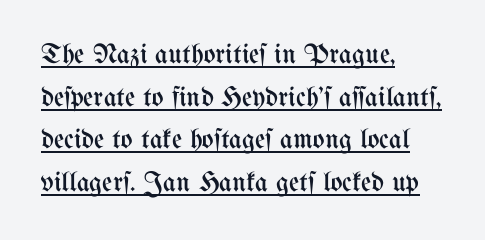
{"italic": "no", "bold": "no", "weight": "regular", "width": "condensed", "stroke_contrast": "medium", "x_height": "medium", "monospaced": "no", "underline": "yes", "align": "left", "line_spacing": "normal", "line_spacing_ratio": 1.52, "letter_spacing": "normal", "letter_spacing_em": 0.0, "glyph_px": 28}
